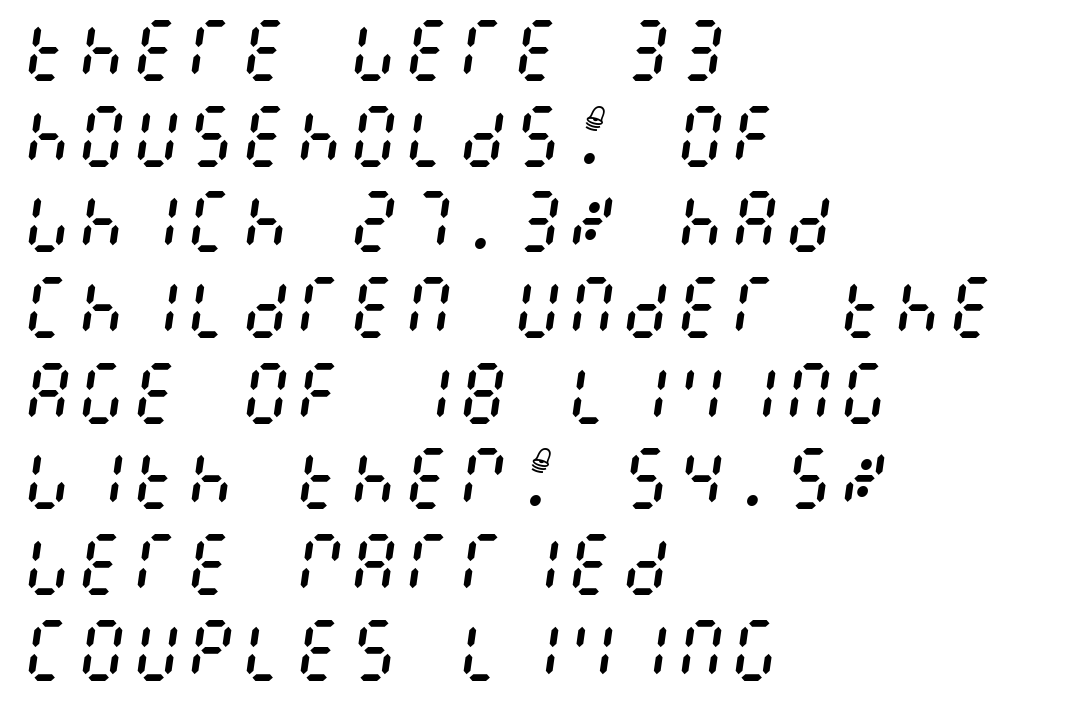
Q: Is the text bold? A: No.
Q: Is the text italic (slanted)? A: Yes, it leans right by about 8 degrees.
Q: Is the text underlined? A: No.
Q: How is the paragraph aligned? A: Left-aligned.
Q: Is the spacing between letters normal or unusually wide? A: Normal.
Q: Is the spacing between lines tight, normal or loose? A: Normal.
Q: Width (condensed, normal, or wide)? A: Condensed.
Q: Stroke contrast? A: Medium.
Q: x-height? A: Large.
